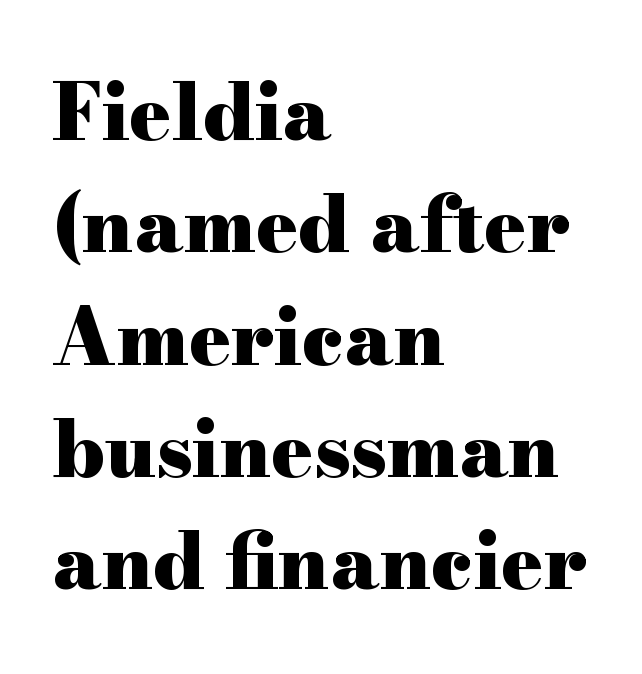
The image shows 78 px heavy, wide serif type, upright; set left-aligned, normal line spacing (1.44x), normal letter spacing, not underlined; high stroke contrast and a small x-height.
